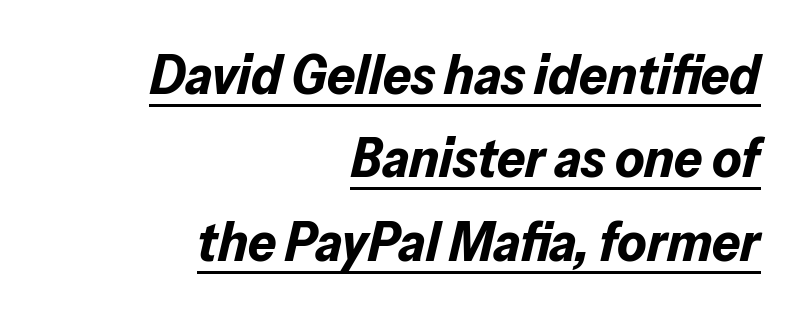
Designer's note — italics engaged. Looks like someone drew a line under every word here. On the weight axis this lands at bold, roughly 700. The letters sit at their default tracking, neither squeezed nor spread. This sample has the flowing, uneven cadence of proportional lettering. Every row of glyphs terminates at an identical x-position on the right.
